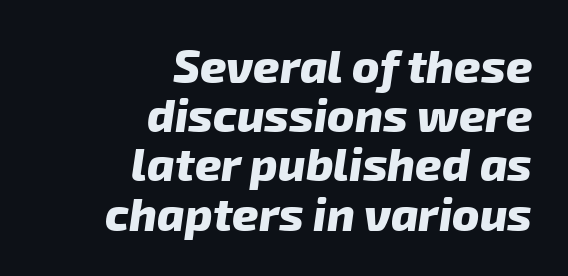
The rag falls on the left side of this text block. How are the letters spaced? Ordinarily, with no added tracking. The string is rendered with underlining switched off. The typesetting leans heavy: a genuine bold.
